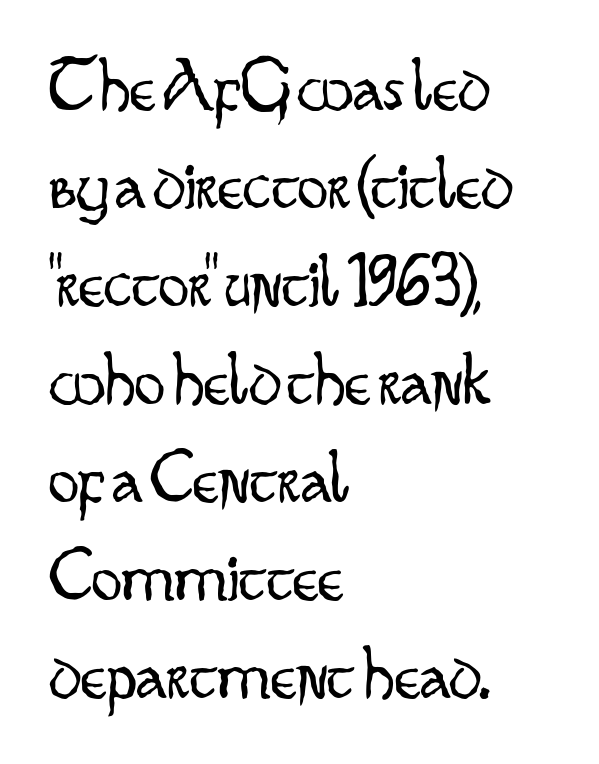
Q: Is the text bold? A: No.
Q: Is the text italic (slanted)? A: No, it is upright.
Q: Is the typeface a serif or a sans-serif typeface? A: Sans-serif.
Q: Is the text underlined? A: No.
Q: How is the paragraph aligned? A: Left-aligned.
Q: Is the spacing between letters normal or unusually wide? A: Normal.
Q: Is the spacing between lines tight, normal or loose? A: Normal.
Q: Width (condensed, normal, or wide)? A: Condensed.
Q: Stroke contrast? A: Low.
Q: x-height? A: Small.
Q: Monospaced? A: No.
